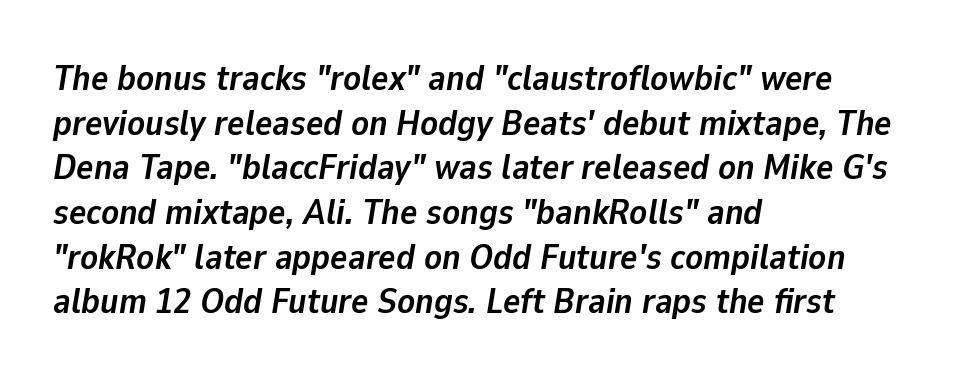
Q: Is the text bold? A: Yes.
Q: Is the text italic (slanted)? A: Yes, it leans right by about 9 degrees.
Q: Is the text underlined? A: No.
Q: How is the paragraph aligned? A: Left-aligned.
Q: Is the spacing between letters normal or unusually wide? A: Normal.
Q: Width (condensed, normal, or wide)? A: Normal.
Q: Stroke contrast? A: Low.
Q: x-height? A: Medium.
Q: Monospaced? A: No.
